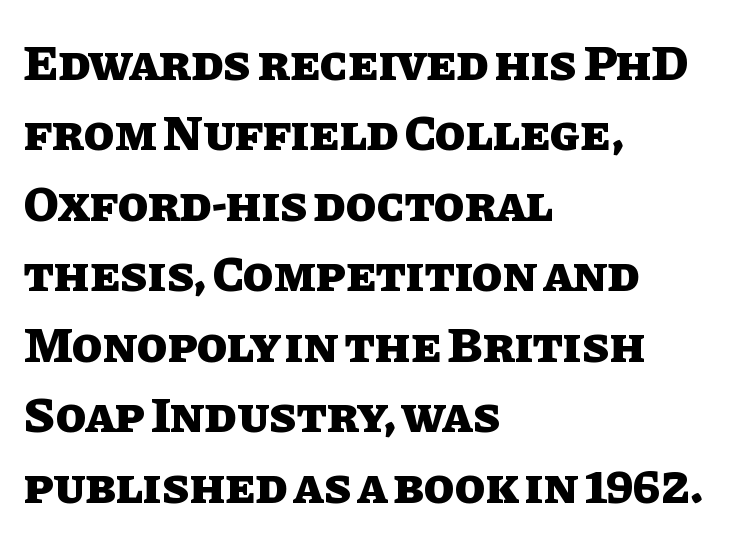
Characters remain perfectly vertical along every line. The face used here is proportionally spaced, like ordinary book or web type. These lines are set flush left with a ragged right edge. Spacing between characters is what you'd get straight out of the box. The rendering uses a moderate line-height, typical for paragraphs.
